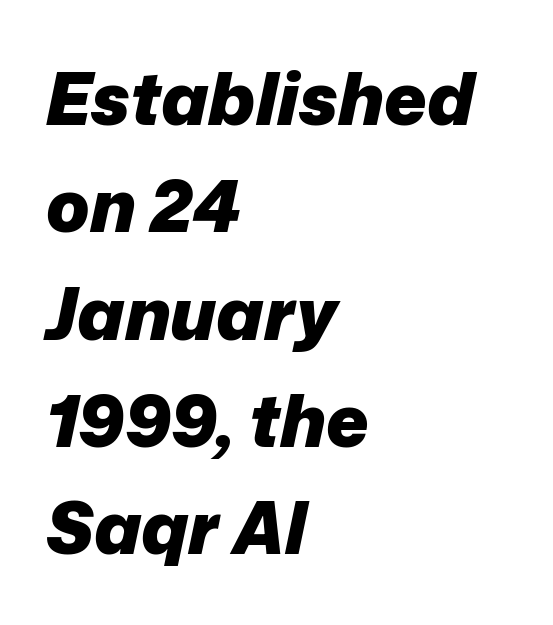
{"italic": "yes", "lean": "right", "slant_degrees": 12, "bold": "yes", "weight": "heavy", "width": "normal", "stroke_contrast": "low", "x_height": "medium", "monospaced": "no", "underline": "no", "align": "left", "line_spacing": "normal", "line_spacing_ratio": 1.49, "letter_spacing": "normal", "letter_spacing_em": 0.0, "glyph_px": 72}
